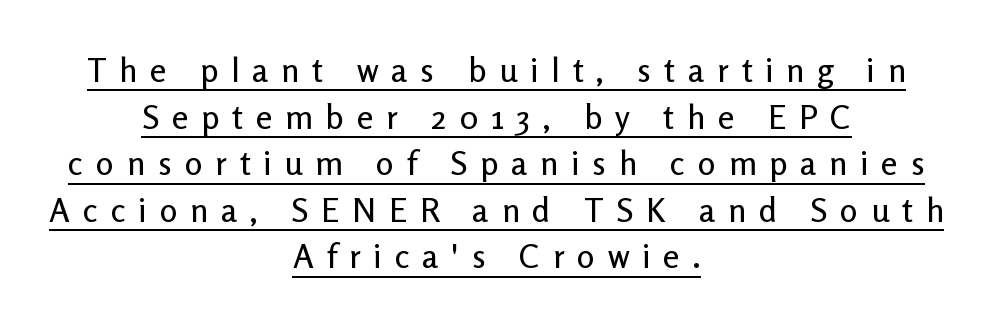
Someone cranked the tracking dial way up on this one. Underlining? Definitely there. This sample has the flowing, uneven cadence of proportional lettering. Normally led — the rows are evenly, conventionally spaced.
